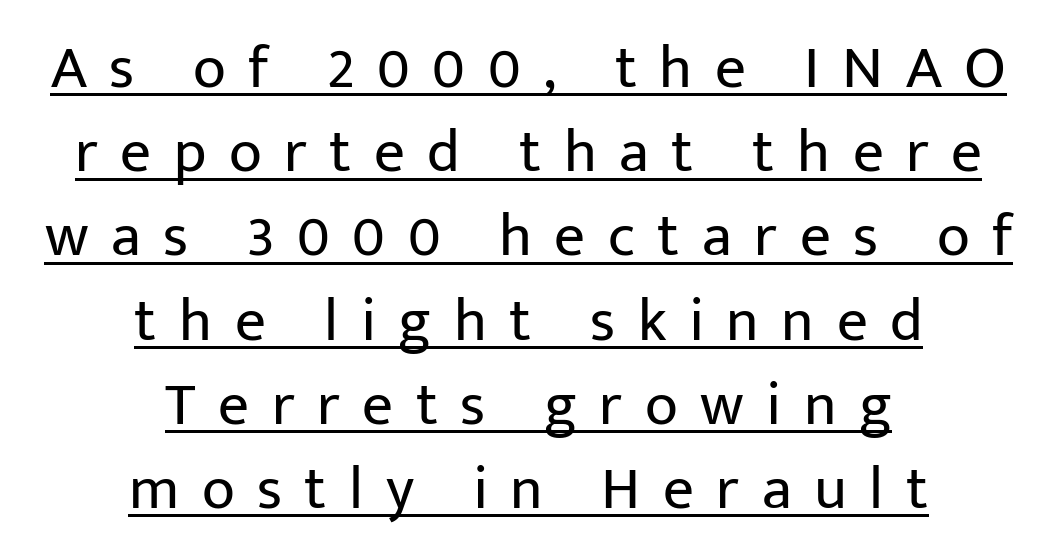
Q: Is the text bold? A: No.
Q: Is the text italic (slanted)? A: No, it is upright.
Q: Is the typeface a serif or a sans-serif typeface? A: Sans-serif.
Q: Is the text underlined? A: Yes.
Q: How is the paragraph aligned? A: Centered.
Q: Is the spacing between letters normal or unusually wide? A: Unusually wide.
Q: Is the spacing between lines tight, normal or loose? A: Normal.
Q: Width (condensed, normal, or wide)? A: Normal.
Q: Stroke contrast? A: Low.
Q: x-height? A: Medium.
Q: Monospaced? A: No.
